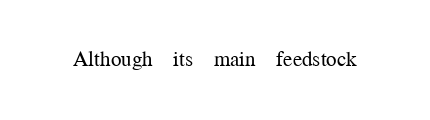
The image shows 21 px text type, upright; set normal letter spacing, not underlined.
